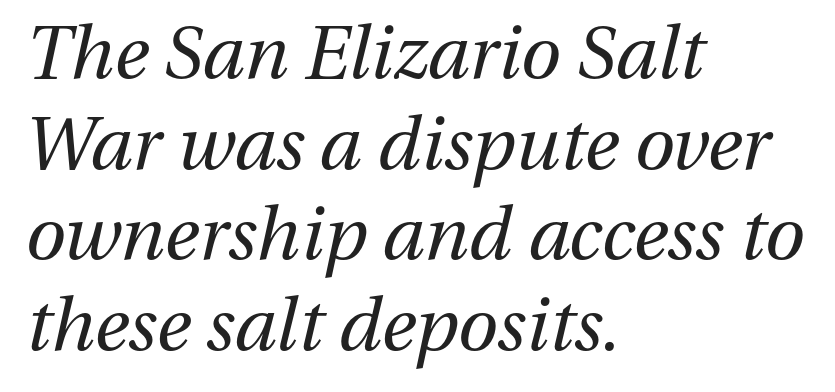
Q: Is the text bold? A: No.
Q: Is the text italic (slanted)? A: Yes, it leans right by about 13 degrees.
Q: Is the text underlined? A: No.
Q: How is the paragraph aligned? A: Left-aligned.
Q: Is the spacing between letters normal or unusually wide? A: Normal.
Q: Width (condensed, normal, or wide)? A: Normal.
Q: Stroke contrast? A: Medium.
Q: x-height? A: Medium.
Q: Monospaced? A: No.
